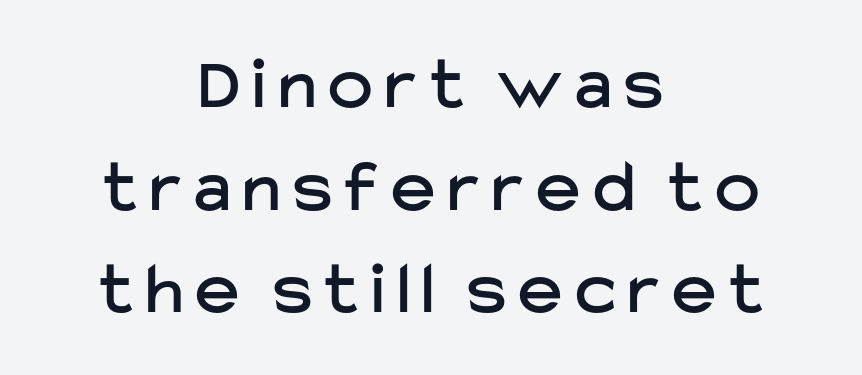
Typeset on center — no edge is straight. Underline: absent. Character widths vary here, with narrow letters taking less room than wide ones. The type family on display is of the sans-serif kind. The letters stand upright; this is a roman face.
